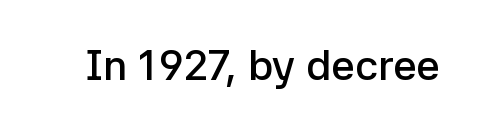
The typesetting leans somewhat heavy: a semibold. How are the letters spaced? Ordinarily, with no added tracking. These lines are rendered in a variable-pitch font. The gap between lines stays unmarked. Does the type have serifs? No, each stem ends abruptly.
